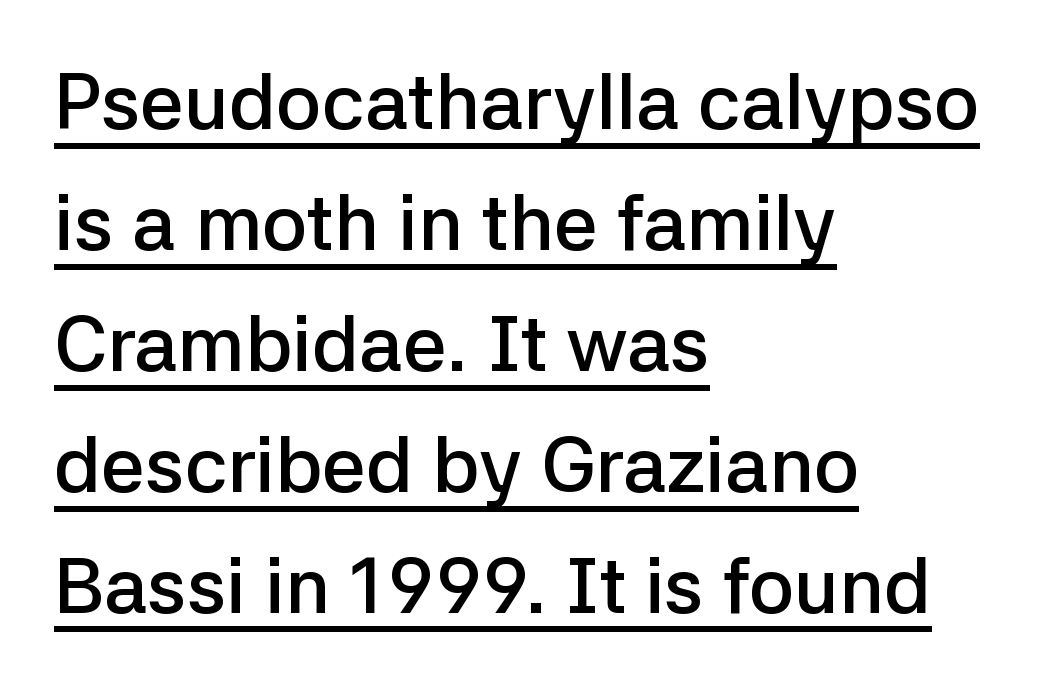
You could not count columns in this text — the font is proportionally spaced. Typographically, this falls in the sans-serif category. You could call the tracking neutral — neither tight nor loose. Its strokes are somewhat broadened, the hallmark of semibold type. This sample keeps an unexceptional amount of space between lines. Quick note: underline on.
